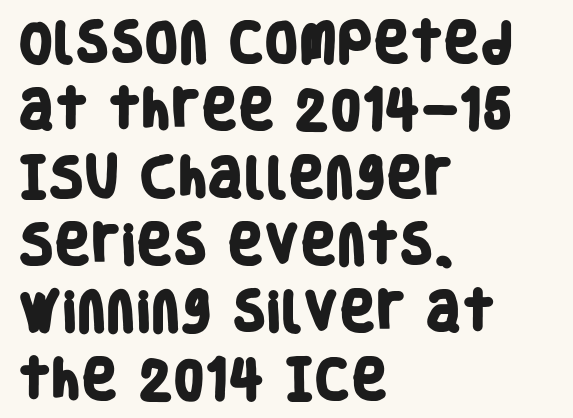
There is no visible air inserted between adjacent glyphs. The letters are bold, with thick, heavy strokes. Looks like regular typesetting: each glyph gets only the width it needs. Rows of type keep a routine distance in the vertical direction. The letters carry no serifs — their stems end cleanly without finishing strokes.
